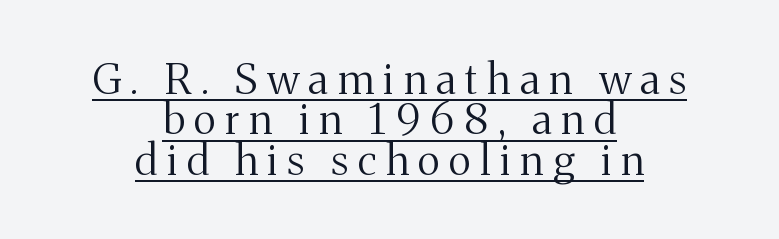
Q: Is the text bold? A: No.
Q: Is the text italic (slanted)? A: No, it is upright.
Q: Is the typeface a serif or a sans-serif typeface? A: Serif.
Q: Is the text underlined? A: Yes.
Q: How is the paragraph aligned? A: Centered.
Q: Is the spacing between letters normal or unusually wide? A: Unusually wide.
Q: Is the spacing between lines tight, normal or loose? A: Tight.
Q: Width (condensed, normal, or wide)? A: Normal.
Q: Stroke contrast? A: Medium.
Q: x-height? A: Medium.
Q: Monospaced? A: No.
